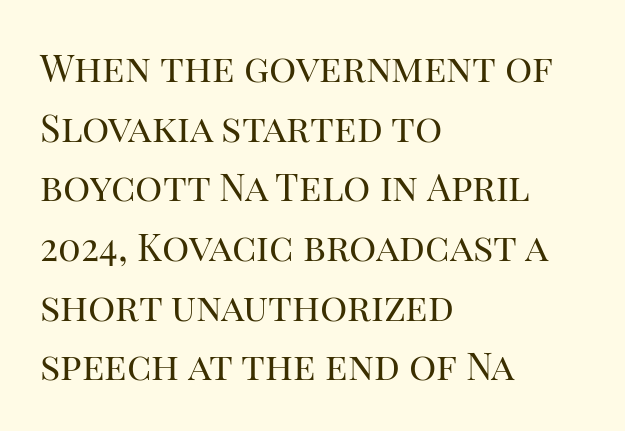
Q: Is the text bold? A: No.
Q: Is the text italic (slanted)? A: No, it is upright.
Q: Is the typeface a serif or a sans-serif typeface? A: Serif.
Q: Is the text underlined? A: No.
Q: How is the paragraph aligned? A: Left-aligned.
Q: Is the spacing between letters normal or unusually wide? A: Normal.
Q: Is the spacing between lines tight, normal or loose? A: Normal.
Q: Width (condensed, normal, or wide)? A: Normal.
Q: Stroke contrast? A: High.
Q: x-height? A: Large.
Q: Monospaced? A: No.
